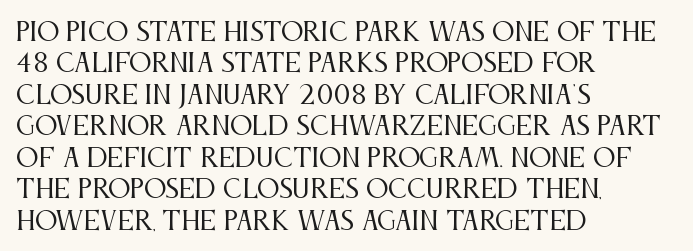
{"italic": "no", "bold": "no", "underline": "no", "align": "left", "line_spacing": "normal", "line_spacing_ratio": 1.26, "letter_spacing": "normal", "letter_spacing_em": 0.0, "glyph_px": 25}
